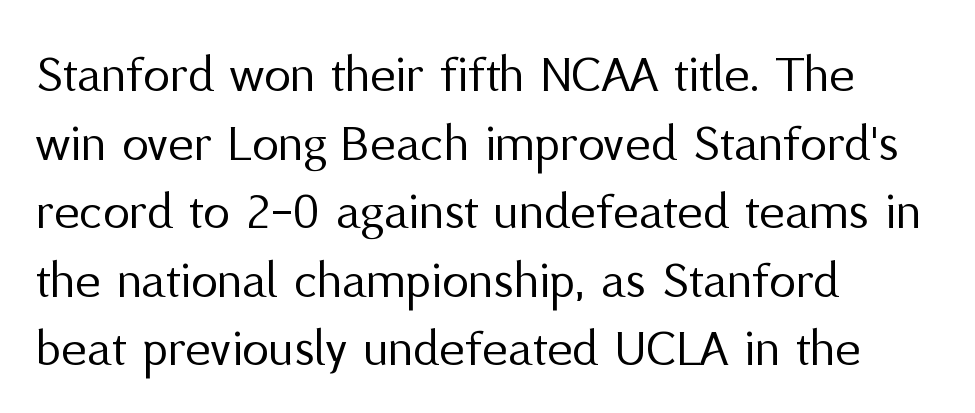
Q: Is the text bold? A: No.
Q: Is the text italic (slanted)? A: No, it is upright.
Q: Is the typeface a serif or a sans-serif typeface? A: Sans-serif.
Q: Is the text underlined? A: No.
Q: How is the paragraph aligned? A: Left-aligned.
Q: Is the spacing between letters normal or unusually wide? A: Normal.
Q: Is the spacing between lines tight, normal or loose? A: Normal.
Q: Width (condensed, normal, or wide)? A: Normal.
Q: Stroke contrast? A: Medium.
Q: x-height? A: Medium.
Q: Monospaced? A: No.
